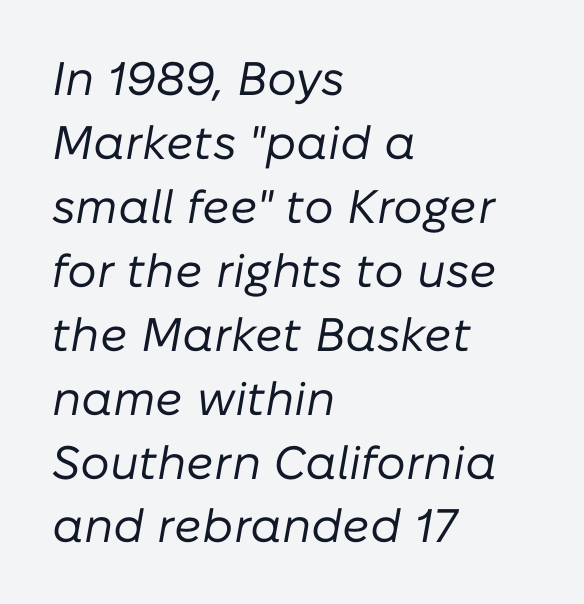
If you drew a line through each stem, it would be angled. Rows of type keep a routine distance in the vertical direction. Look at the tracking — it's just the regular setting, nothing added. Honestly, there is no underline to notice here at all.
